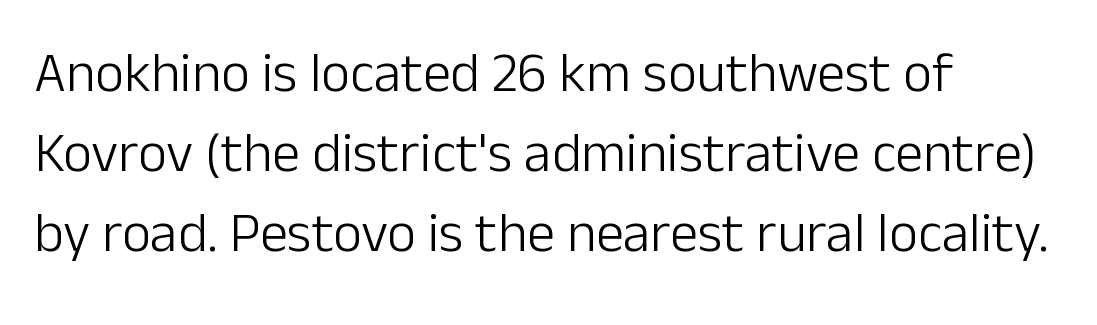
Q: Is the text bold? A: No.
Q: Is the text italic (slanted)? A: No, it is upright.
Q: Is the typeface a serif or a sans-serif typeface? A: Sans-serif.
Q: Is the text underlined? A: No.
Q: How is the paragraph aligned? A: Left-aligned.
Q: Is the spacing between letters normal or unusually wide? A: Normal.
Q: Is the spacing between lines tight, normal or loose? A: Normal.
Q: Width (condensed, normal, or wide)? A: Normal.
Q: Stroke contrast? A: Low.
Q: x-height? A: Medium.
Q: Monospaced? A: No.
